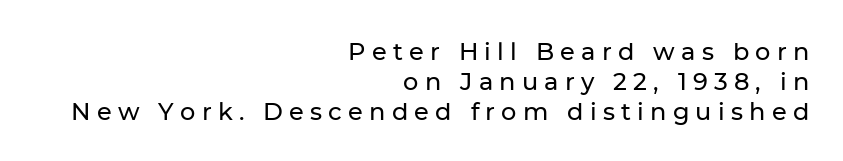
Look at the tracking — it's clearly loosened, letters drifting apart. Compared with a flush-left layout, this one pins lines to the opposite, right side. Glance below the letters and you will spot only blank space. Rendered with straight, roman letterforms. If you measured baseline to baseline, you'd find a middling distance.
